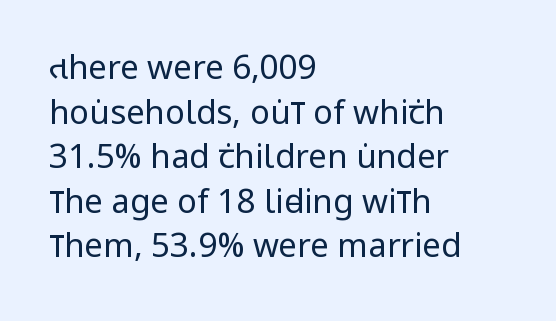
{"serif": "no", "italic": "no", "bold": "no", "weight": "regular", "width": "condensed", "stroke_contrast": "low", "x_height": "large", "monospaced": "no", "underline": "no", "align": "left", "line_spacing": "normal", "line_spacing_ratio": 1.35, "letter_spacing": "normal", "letter_spacing_em": 0.0, "glyph_px": 33}
